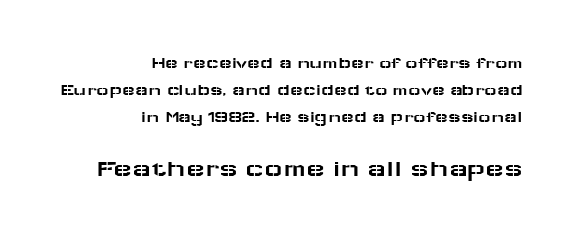
The face used here is rendered with its standard letterfit. Tall strokes in this sample are plumb rather than angled. The lines sit at an ordinary, default distance from one another. Honestly, there is no underline to notice here at all. Caption: multi-line text, flush right, ragged left.
